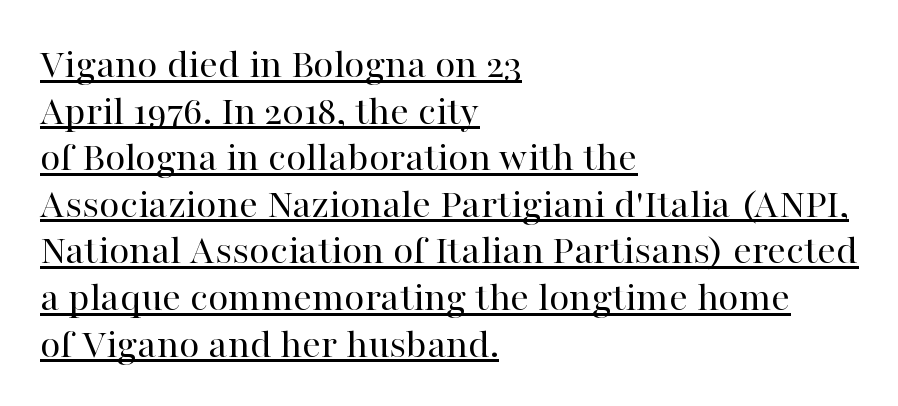
{"serif": "yes", "italic": "no", "bold": "no", "weight": "regular", "width": "normal", "stroke_contrast": "high", "x_height": "medium", "monospaced": "no", "underline": "yes", "align": "left", "line_spacing": "tight", "line_spacing_ratio": 1.11, "letter_spacing": "normal", "letter_spacing_em": 0.0, "glyph_px": 42}
